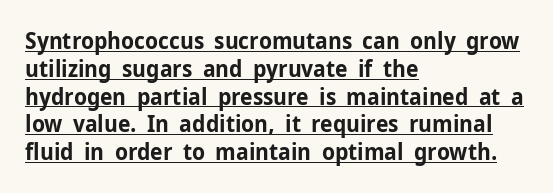
{"italic": "no", "bold": "yes", "underline": "yes", "align": "left", "line_spacing_ratio": 1.21, "letter_spacing": "normal", "letter_spacing_em": 0.0, "glyph_px": 23}
